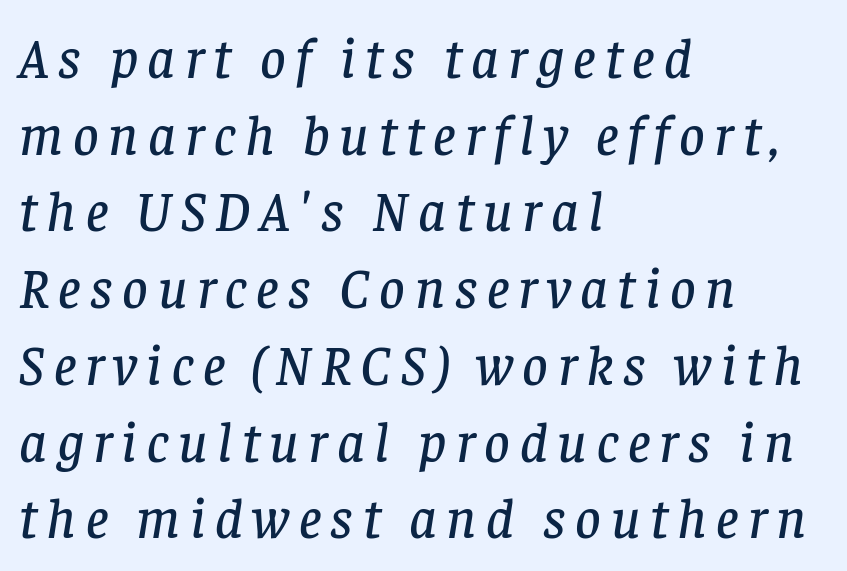
A serif font was chosen for this passage. Normally led — the rows are evenly, conventionally spaced. When letters slant like this, we call the style italic. Each line starts at the same left margin while the right side varies.
